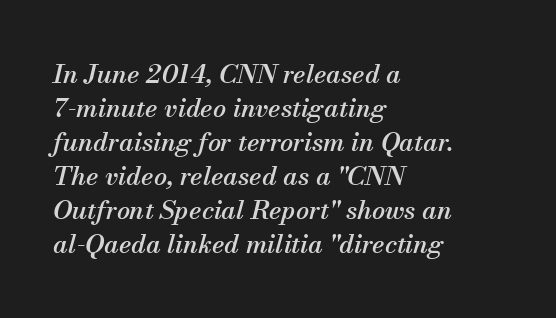
The image shows 26 px text type, italic (leaning right); set left-aligned, normal line spacing (1.31x), normal letter spacing, not underlined.
